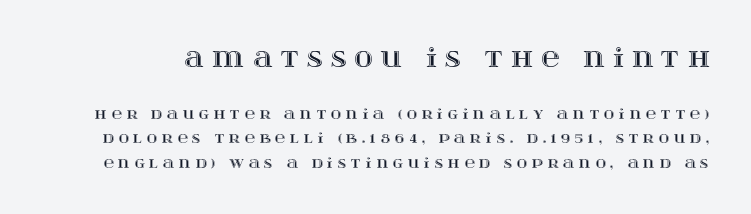
{"italic": "no", "underline": "no", "line_spacing_ratio": 1.73, "letter_spacing": "wide", "letter_spacing_em": 0.33, "larger_block": "first", "size_ratio": 1.79, "glyph_px": 25}
